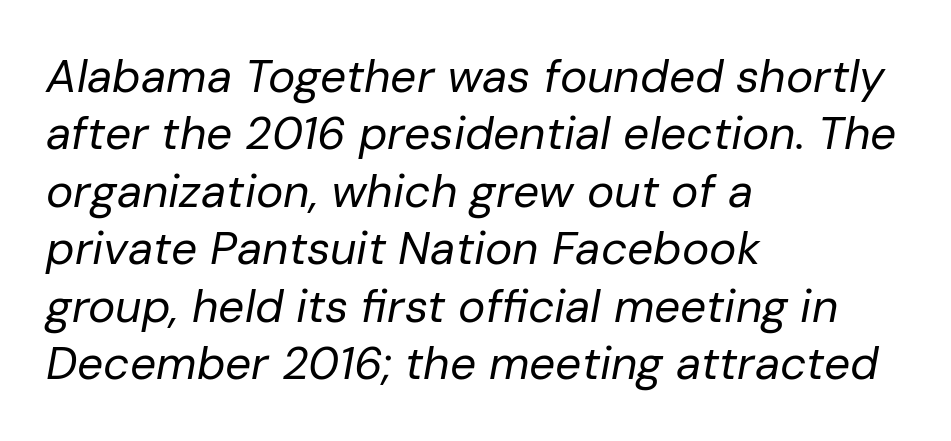
Q: Is the text bold? A: No.
Q: Is the text italic (slanted)? A: Yes, it leans right by about 10 degrees.
Q: Is the text underlined? A: No.
Q: How is the paragraph aligned? A: Left-aligned.
Q: Is the spacing between letters normal or unusually wide? A: Normal.
Q: Is the spacing between lines tight, normal or loose? A: Normal.
Q: Width (condensed, normal, or wide)? A: Normal.
Q: Stroke contrast? A: Low.
Q: x-height? A: Medium.
Q: Monospaced? A: No.
